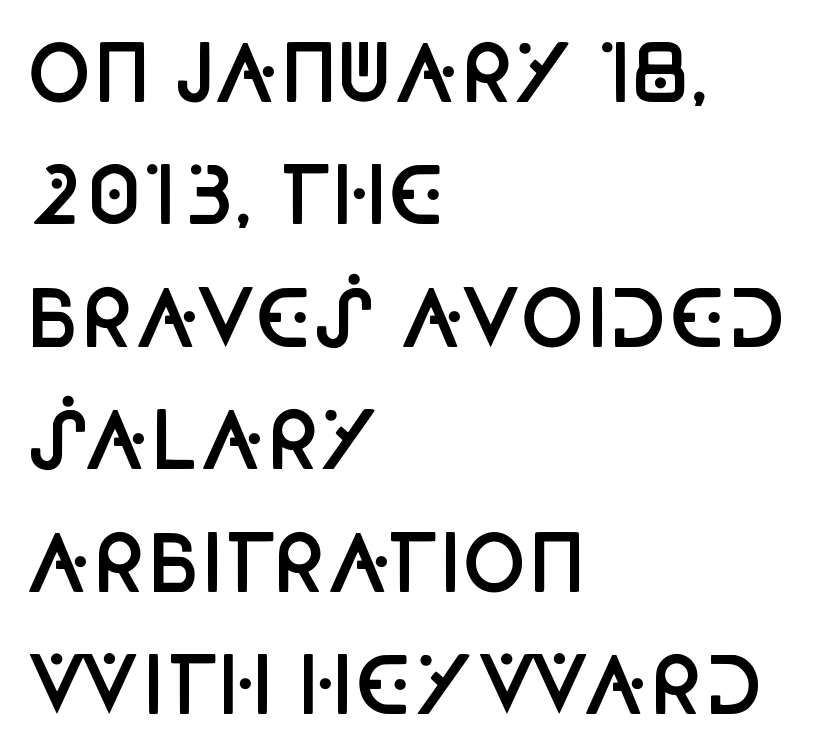
The image shows 78 px semibold, condensed sans-serif type, upright; set left-aligned, normal line spacing (1.57x), normal letter spacing, not underlined; low stroke contrast and a large x-height.
